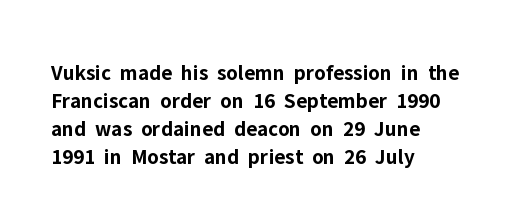
{"italic": "no", "bold": "yes", "underline": "no", "align": "left", "line_spacing": "normal", "line_spacing_ratio": 1.28, "letter_spacing": "normal", "letter_spacing_em": 0.0, "glyph_px": 22}
